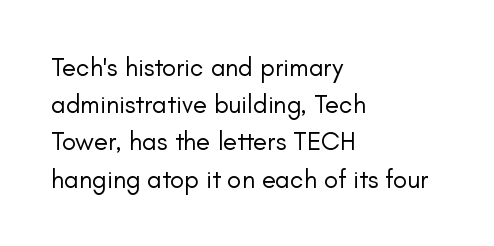
The rendering anchors every line to the left-hand side. A clean baseline with only descenders dipping below it. No chunkiness to these letters — they're not bold. Leading matches the norm, producing a regular column. Ascenders rise straight up at ninety degrees. Nobody touched the tracking dial on this one.
